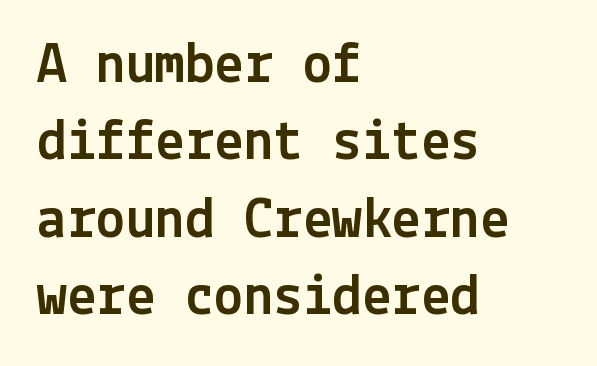
The image shows 59 px sans-serif type, upright; set left-aligned, normal line spacing (1.31x), normal letter spacing, not underlined; a medium x-height.
